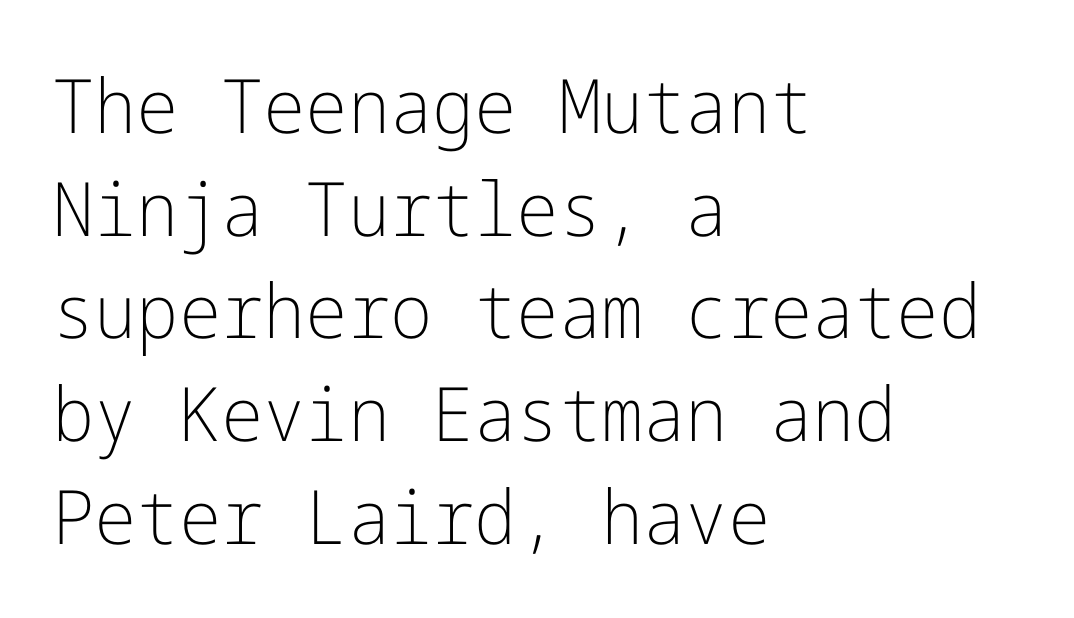
The image shows 75 px light sans-serif type, upright; set left-aligned, normal line spacing (1.37x), normal letter spacing, not underlined; low stroke contrast and a medium x-height.
